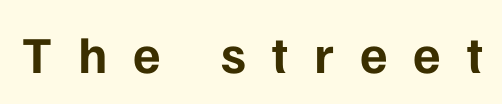
{"serif": "no", "italic": "no", "bold": "yes", "weight": "bold", "width": "normal", "stroke_contrast": "low", "x_height": "medium", "monospaced": "no", "underline": "no", "letter_spacing": "wide", "letter_spacing_em": 0.49, "glyph_px": 52}
